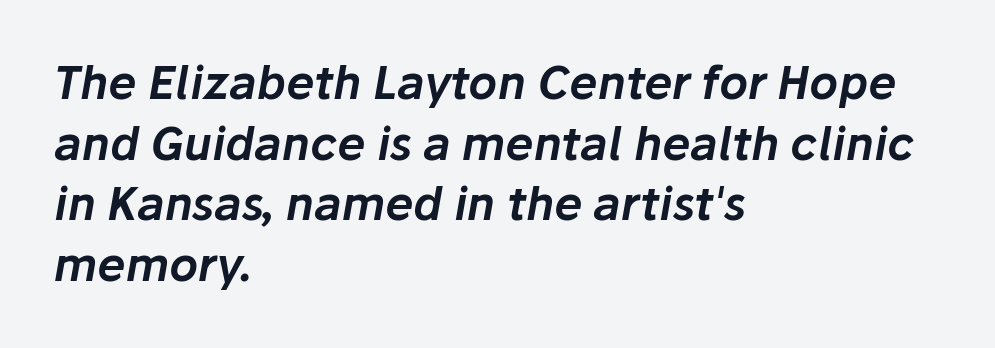
{"italic": "yes", "lean": "right", "slant_degrees": 10, "width": "normal", "stroke_contrast": "low", "x_height": "medium", "monospaced": "no", "underline": "no", "align": "left", "line_spacing": "normal", "line_spacing_ratio": 1.35, "letter_spacing": "normal", "letter_spacing_em": 0.0, "glyph_px": 45}
